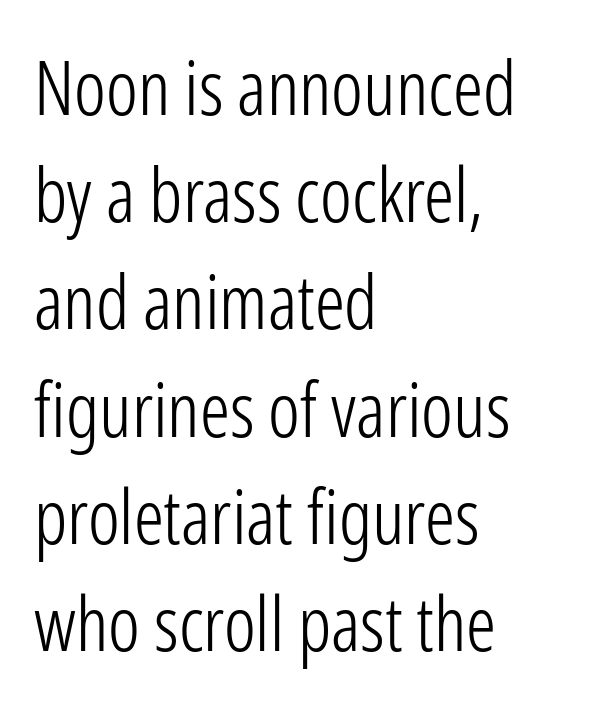
{"serif": "no", "italic": "no", "bold": "no", "weight": "light", "width": "condensed", "stroke_contrast": "low", "x_height": "medium", "monospaced": "no", "underline": "no", "align": "left", "line_spacing": "normal", "line_spacing_ratio": 1.43, "letter_spacing": "normal", "letter_spacing_em": 0.0, "glyph_px": 75}
